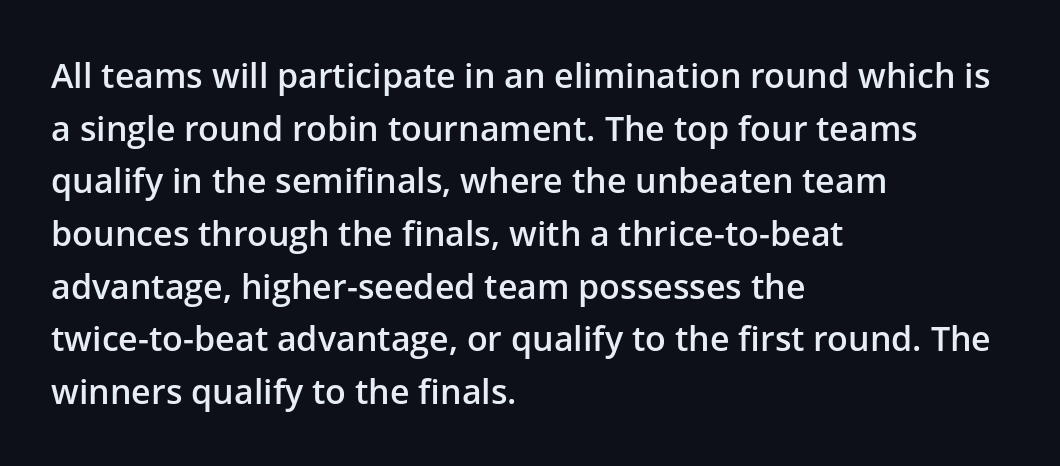
Q: Is the text bold? A: Semi-bold.
Q: Is the text italic (slanted)? A: No, it is upright.
Q: Is the typeface a serif or a sans-serif typeface? A: Sans-serif.
Q: Is the text underlined? A: No.
Q: How is the paragraph aligned? A: Left-aligned.
Q: Is the spacing between letters normal or unusually wide? A: Normal.
Q: Is the spacing between lines tight, normal or loose? A: Normal.
Q: Width (condensed, normal, or wide)? A: Normal.
Q: Stroke contrast? A: Low.
Q: x-height? A: Medium.
Q: Monospaced? A: No.
